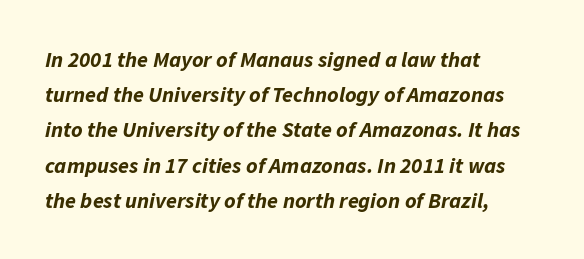
The image shows 22 px bold type, italic (leaning right); set left-aligned, normal line spacing (1.6x), normal letter spacing, not underlined.
